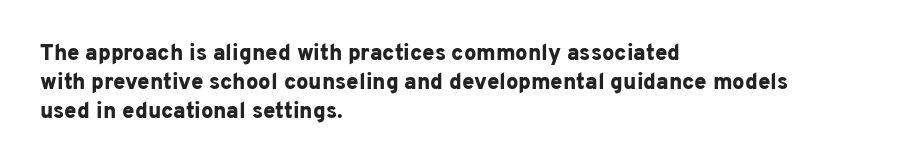
Q: Is the text bold? A: Yes.
Q: Is the text italic (slanted)? A: No, it is upright.
Q: Is the text underlined? A: No.
Q: How is the paragraph aligned? A: Left-aligned.
Q: Is the spacing between letters normal or unusually wide? A: Normal.
Q: Is the spacing between lines tight, normal or loose? A: Normal.
